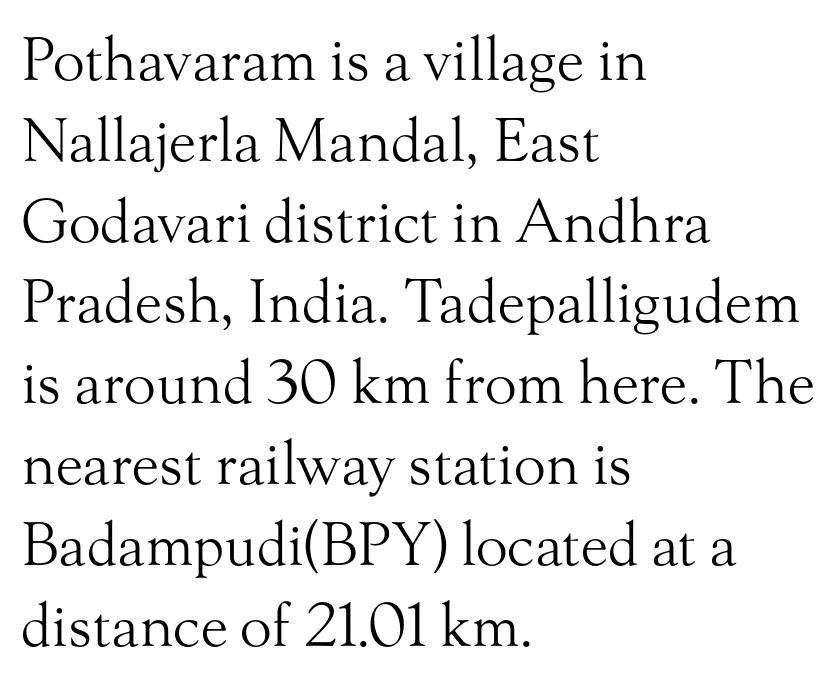
Q: Is the text bold? A: No.
Q: Is the text italic (slanted)? A: No, it is upright.
Q: Is the typeface a serif or a sans-serif typeface? A: Serif.
Q: Is the text underlined? A: No.
Q: How is the paragraph aligned? A: Left-aligned.
Q: Is the spacing between letters normal or unusually wide? A: Normal.
Q: Is the spacing between lines tight, normal or loose? A: Normal.
Q: Width (condensed, normal, or wide)? A: Normal.
Q: Stroke contrast? A: Medium.
Q: x-height? A: Small.
Q: Monospaced? A: No.
